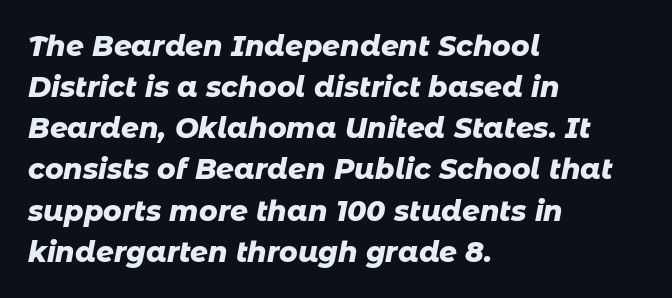
Q: Is the text bold? A: Yes.
Q: Is the text italic (slanted)? A: Yes, it leans right by about 11 degrees.
Q: Is the text underlined? A: No.
Q: How is the paragraph aligned? A: Left-aligned.
Q: Is the spacing between letters normal or unusually wide? A: Normal.
Q: Is the spacing between lines tight, normal or loose? A: Normal.
Q: Width (condensed, normal, or wide)? A: Normal.
Q: Stroke contrast? A: Low.
Q: x-height? A: Medium.
Q: Monospaced? A: No.
